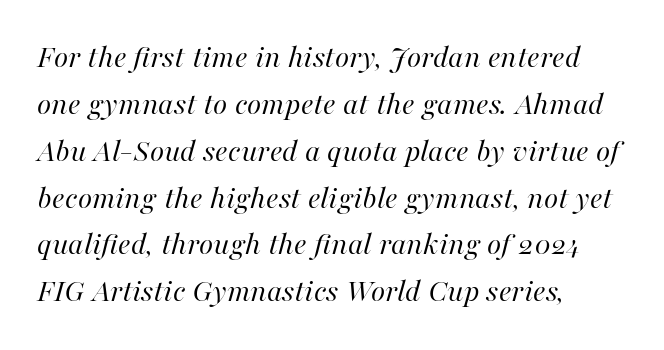
Underlining? Definitely not there. Caption: face not bold, strokes unweighted. You could call the tracking neutral — neither tight nor loose. In CSS terms this would be text-align: left. Students, observe: this is what conventionally led text looks like. Here the designer chose a conventional face with non-uniform glyph widths.
